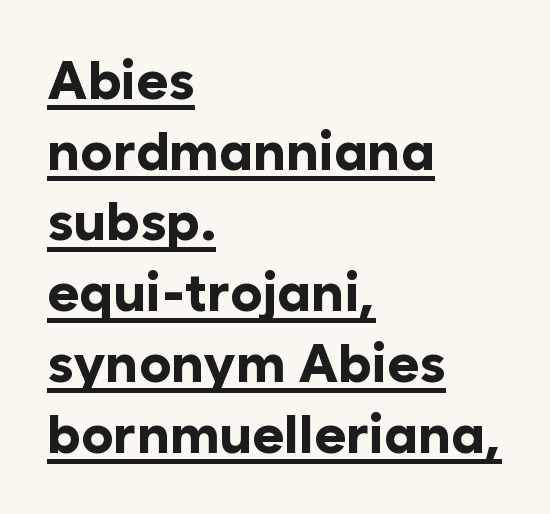
Character widths vary here, with narrow letters taking less room than wide ones. Type style note: lacks serifs. Students, note that the glyphs here touch the page at normal intervals. The compositor pushed each line to the left boundary.
